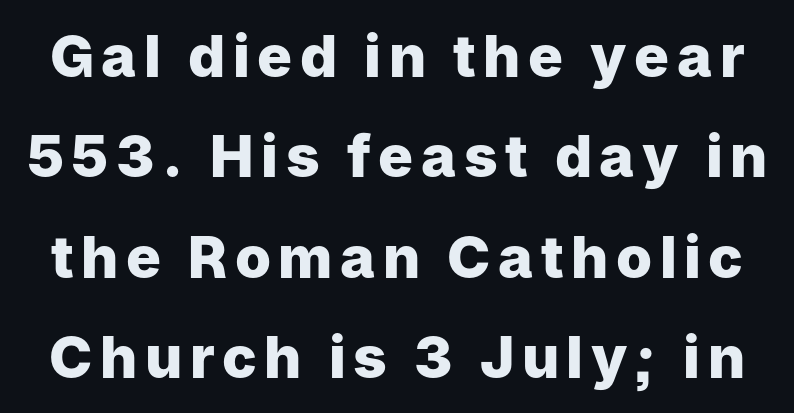
{"serif": "no", "italic": "no", "bold": "yes", "weight": "heavy", "width": "normal", "stroke_contrast": "low", "x_height": "medium", "monospaced": "no", "underline": "no", "line_spacing_ratio": 1.73, "glyph_px": 58}
